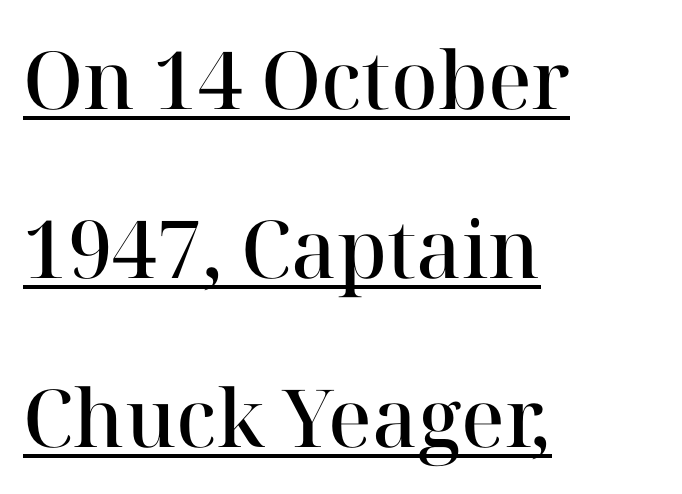
Q: Is the text bold? A: Semi-bold.
Q: Is the text italic (slanted)? A: No, it is upright.
Q: Is the typeface a serif or a sans-serif typeface? A: Serif.
Q: Is the text underlined? A: Yes.
Q: How is the paragraph aligned? A: Left-aligned.
Q: Is the spacing between letters normal or unusually wide? A: Normal.
Q: Is the spacing between lines tight, normal or loose? A: Loose.
Q: Width (condensed, normal, or wide)? A: Normal.
Q: Stroke contrast? A: High.
Q: x-height? A: Medium.
Q: Monospaced? A: No.
